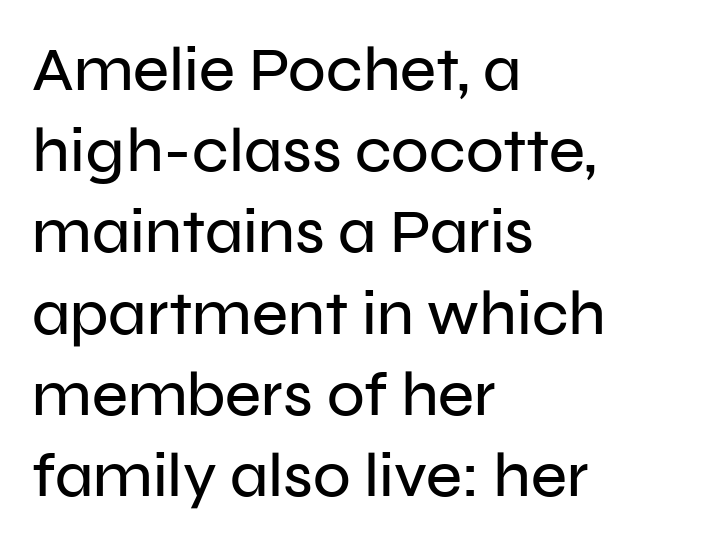
The lines sit at an ordinary, default distance from one another. The text block is weighted toward the left margin, trailing off unevenly rightward. A roman cut, with each character standing at attention. The rendering keeps characters at their native spacing. Nothing sits at the stroke ends, so this counts as sans-serif. A typesetter would call this proportional, since set widths differ per character.
